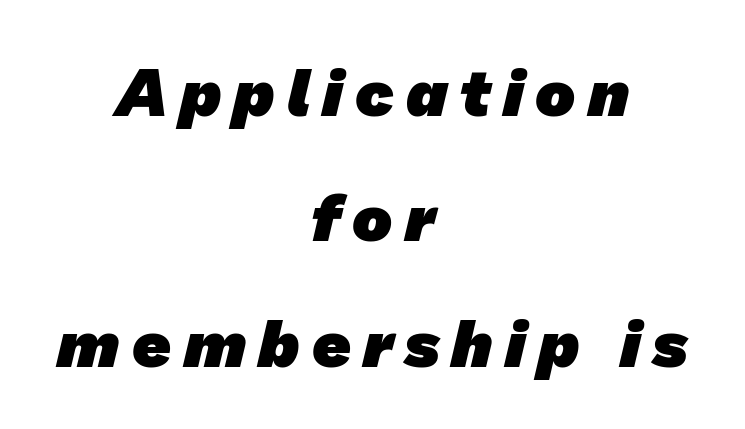
Q: Is the text bold? A: Yes.
Q: Is the typeface a serif or a sans-serif typeface? A: Sans-serif.
Q: Is the text underlined? A: No.
Q: How is the paragraph aligned? A: Centered.
Q: Width (condensed, normal, or wide)? A: Normal.
Q: Stroke contrast? A: Low.
Q: x-height? A: Medium.
Q: Monospaced? A: No.
